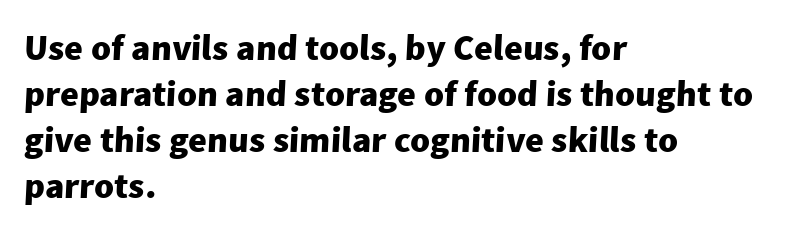
Q: Is the text bold? A: Yes.
Q: Is the typeface a serif or a sans-serif typeface? A: Sans-serif.
Q: Is the text underlined? A: No.
Q: How is the paragraph aligned? A: Left-aligned.
Q: Is the spacing between letters normal or unusually wide? A: Normal.
Q: Is the spacing between lines tight, normal or loose? A: Normal.
Q: Width (condensed, normal, or wide)? A: Normal.
Q: Stroke contrast? A: Low.
Q: x-height? A: Medium.
Q: Monospaced? A: No.
